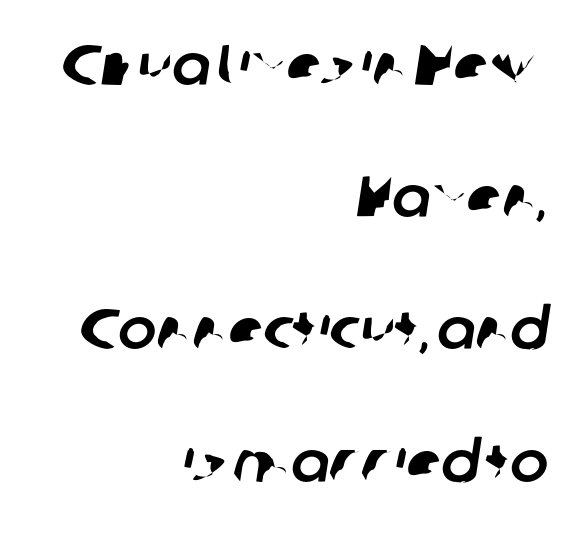
Q: Is the typeface a serif or a sans-serif typeface? A: Sans-serif.
Q: Is the text underlined? A: No.
Q: How is the paragraph aligned? A: Right-aligned.
Q: Is the spacing between letters normal or unusually wide? A: Normal.
Q: Is the spacing between lines tight, normal or loose? A: Loose.
Q: Width (condensed, normal, or wide)? A: Normal.
Q: Stroke contrast? A: Low.
Q: x-height? A: Medium.
Q: Monospaced? A: No.
